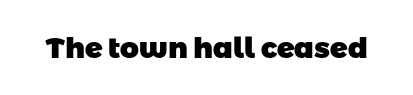
The image shows 29 px heavy sans-serif type; set normal letter spacing, not underlined; low stroke contrast and a medium x-height.
